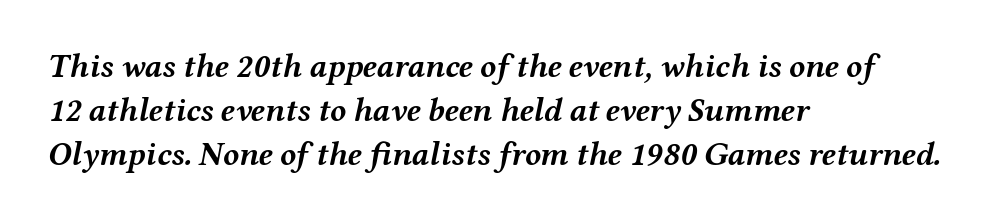
{"italic": "yes", "lean": "right", "slant_degrees": 12, "bold": "yes", "weight": "semibold", "width": "wide", "stroke_contrast": "medium", "x_height": "medium", "monospaced": "no", "underline": "no", "align": "left", "line_spacing": "normal", "line_spacing_ratio": 1.33, "letter_spacing": "normal", "letter_spacing_em": 0.0, "glyph_px": 33}
